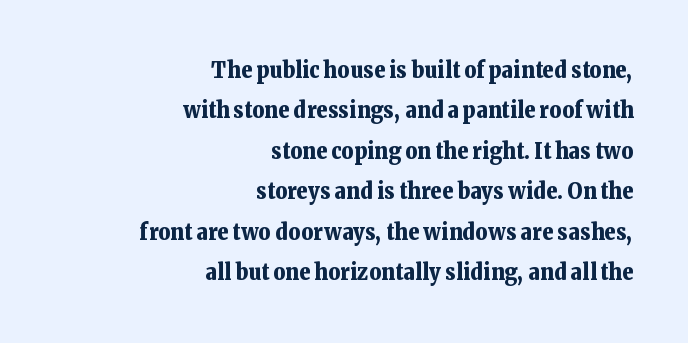
Q: Is the text bold? A: Yes.
Q: Is the text italic (slanted)? A: No, it is upright.
Q: Is the text underlined? A: No.
Q: How is the paragraph aligned? A: Right-aligned.
Q: Is the spacing between letters normal or unusually wide? A: Normal.
